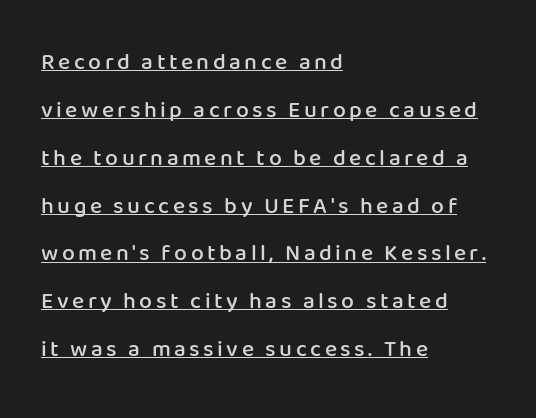
{"italic": "no", "bold": "semi", "underline": "yes", "align": "left", "line_spacing": "loose", "line_spacing_ratio": 2.08, "glyph_px": 23}
